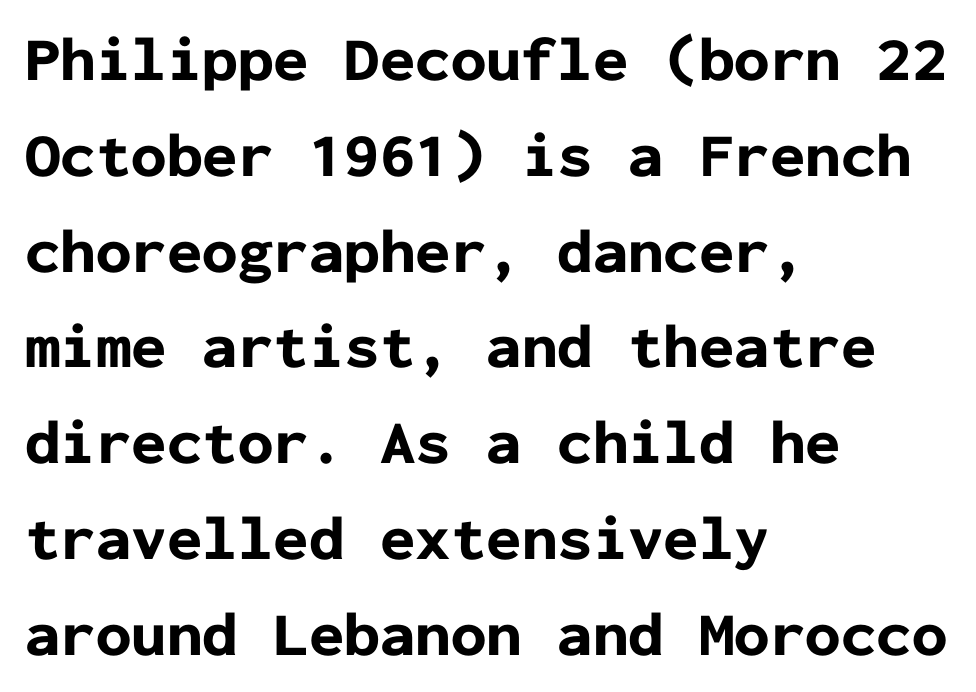
Q: Is the text bold? A: Yes.
Q: Is the text italic (slanted)? A: No, it is upright.
Q: Is the typeface a serif or a sans-serif typeface? A: Sans-serif.
Q: Is the text underlined? A: No.
Q: How is the paragraph aligned? A: Left-aligned.
Q: Is the spacing between letters normal or unusually wide? A: Normal.
Q: Is the spacing between lines tight, normal or loose? A: Normal.
Q: Width (condensed, normal, or wide)? A: Normal.
Q: Stroke contrast? A: Low.
Q: x-height? A: Medium.
Q: Monospaced? A: Yes.
